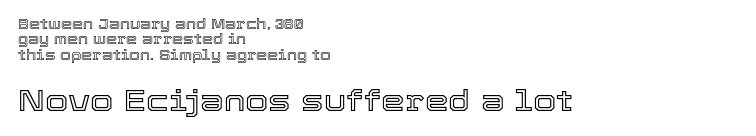
A roman cut, with each character standing at attention. Each letter keeps its own natural width here, so spacing adapts to shape. The block sitting lower on the canvas is the one with enlarged characters. If you measured baseline to baseline, you'd find a short distance. If you drew a ruler down the left edge, every line would touch it.
